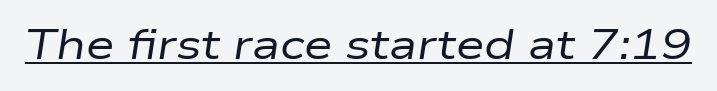
The image shows 41 px regular-weight, wide type, italic (leaning right); set normal letter spacing, underlined; low stroke contrast and a medium x-height.
